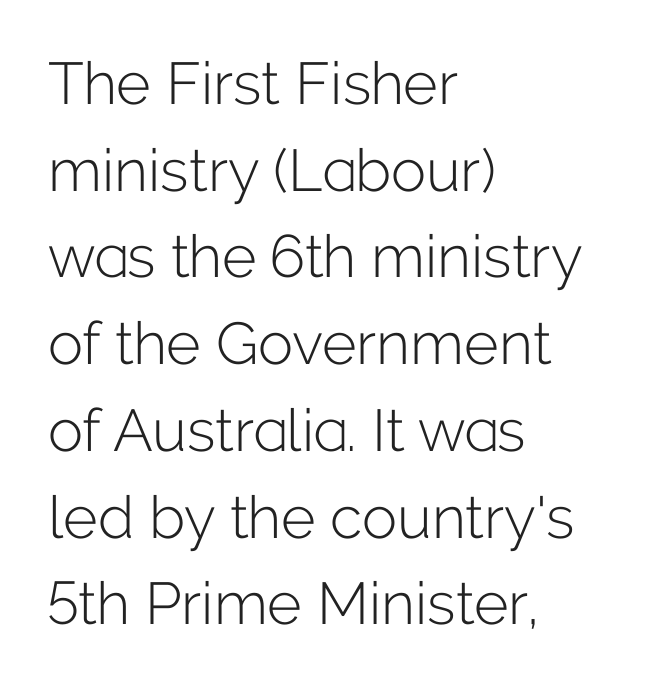
Short and long lines alike share a common starting point at left. Letterform terminals end flat and unadorned throughout the passage. Varying glyph widths throughout — classic text-font behaviour. This sample uses plain, unmodified letter spacing. Posture: straight, roman, zero tilt. Whoever set this chose a conventional vertical rhythm.
